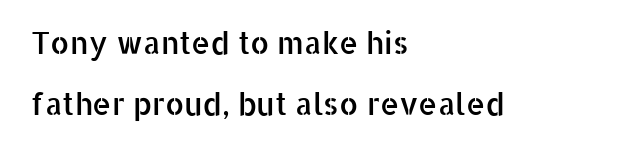
{"serif": "no", "italic": "no", "width": "normal", "stroke_contrast": "low", "x_height": "medium", "monospaced": "no", "underline": "no", "align": "left", "line_spacing": "loose", "line_spacing_ratio": 2.02, "letter_spacing": "normal", "letter_spacing_em": 0.0, "glyph_px": 30}
